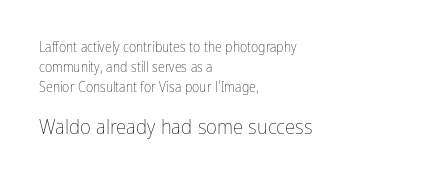
{"italic": "no", "bold": "no", "underline": "no", "align": "left", "line_spacing": "normal", "line_spacing_ratio": 1.42, "letter_spacing": "normal", "letter_spacing_em": 0.0, "larger_block": "second", "size_ratio": 1.5, "glyph_px": 21}
